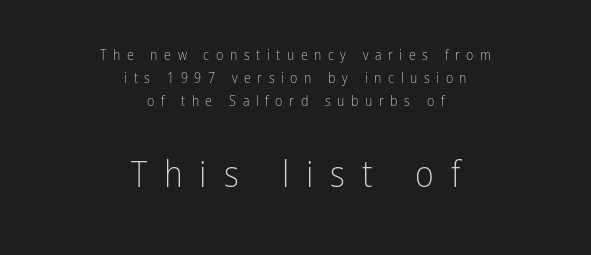
The words here are not underlined. Regarding serifs, this sample does without them. Here the designer chose a conventional face with non-uniform glyph widths. Notice how the stems are strictly vertical — no italics here. Each word looks stretched out because of the extra space between its letters. The typesetting does not lean heavy: it is not bold.
